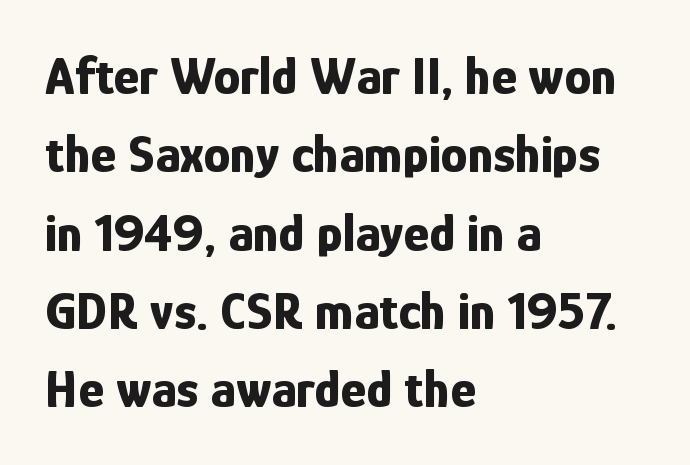
{"serif": "no", "italic": "no", "bold": "yes", "weight": "bold", "width": "condensed", "stroke_contrast": "low", "x_height": "medium", "monospaced": "no", "underline": "no", "align": "left", "line_spacing": "normal", "line_spacing_ratio": 1.45, "letter_spacing": "normal", "letter_spacing_em": 0.0, "glyph_px": 54}
